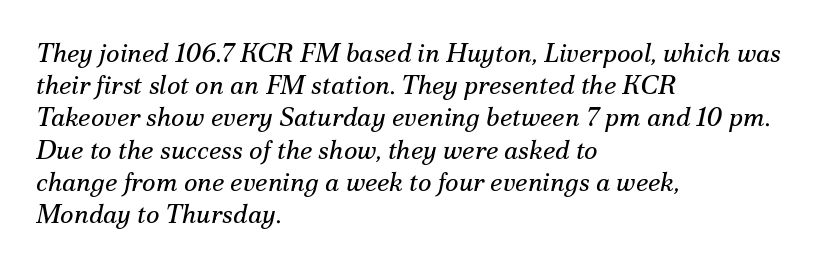
Q: Is the text bold? A: No.
Q: Is the text italic (slanted)? A: Yes, it leans right by about 12 degrees.
Q: Is the text underlined? A: No.
Q: How is the paragraph aligned? A: Left-aligned.
Q: Is the spacing between letters normal or unusually wide? A: Normal.
